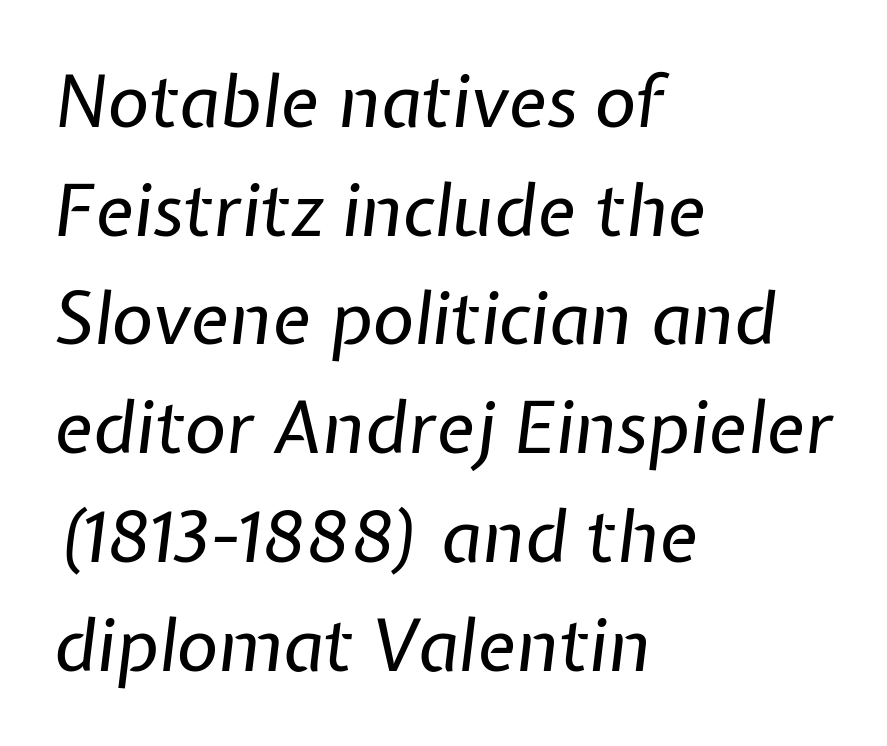
Each letter keeps its own natural width here, so spacing adapts to shape. Between one letter and the next there's only the usual sliver of space. When letters slant like this, we call the style italic. Leading matches the norm, producing a regular column.
